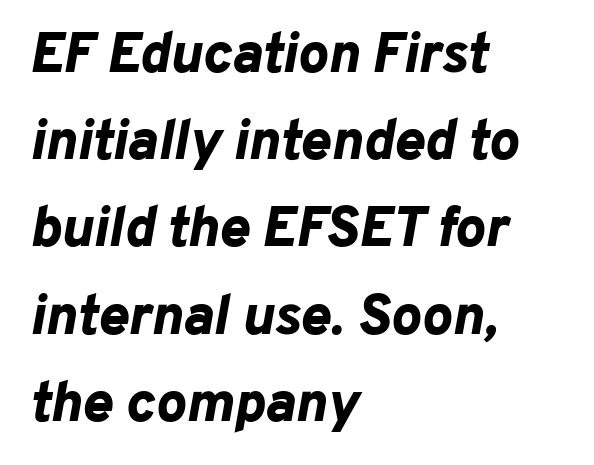
{"italic": "yes", "lean": "right", "slant_degrees": 10, "bold": "yes", "weight": "bold", "width": "normal", "stroke_contrast": "low", "x_height": "medium", "monospaced": "no", "underline": "no", "align": "left", "line_spacing": "normal", "line_spacing_ratio": 1.53, "letter_spacing": "normal", "letter_spacing_em": 0.0, "glyph_px": 57}
